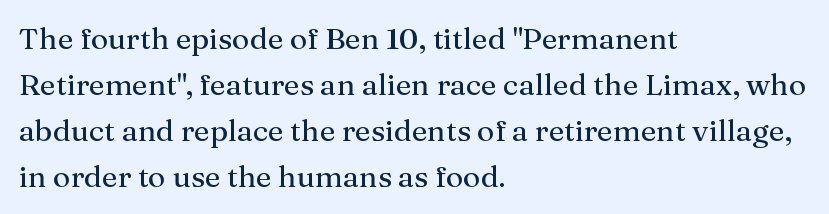
Q: Is the text italic (slanted)? A: No, it is upright.
Q: Is the typeface a serif or a sans-serif typeface? A: Serif.
Q: Is the text underlined? A: No.
Q: How is the paragraph aligned? A: Left-aligned.
Q: Is the spacing between letters normal or unusually wide? A: Normal.
Q: Is the spacing between lines tight, normal or loose? A: Normal.
Q: Width (condensed, normal, or wide)? A: Normal.
Q: Stroke contrast? A: Medium.
Q: x-height? A: Medium.
Q: Monospaced? A: No.
